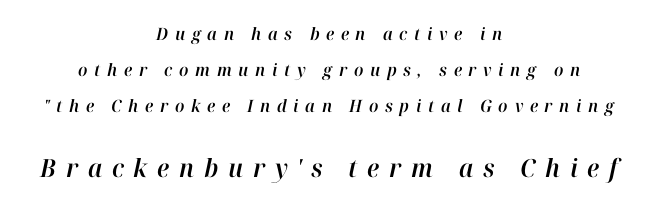
{"italic": "yes", "lean": "right", "slant_degrees": 12, "underline": "no", "align": "center", "line_spacing": "loose", "line_spacing_ratio": 2.13, "letter_spacing": "wide", "letter_spacing_em": 0.39, "larger_block": "second", "size_ratio": 1.47, "glyph_px": 25}
